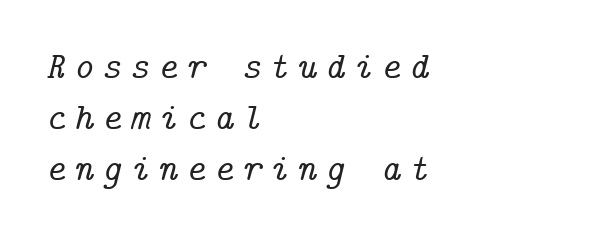
The image shows 38 px serif type, italic (leaning right); set left-aligned, normal line spacing (1.34x), unusually wide letter spacing (+0.21 em), not underlined; low stroke contrast and a medium x-height.
